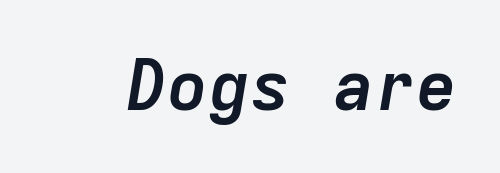
The image shows 69 px semibold type, italic (leaning right), monospaced; set normal letter spacing, not underlined; low stroke contrast and a medium x-height.
